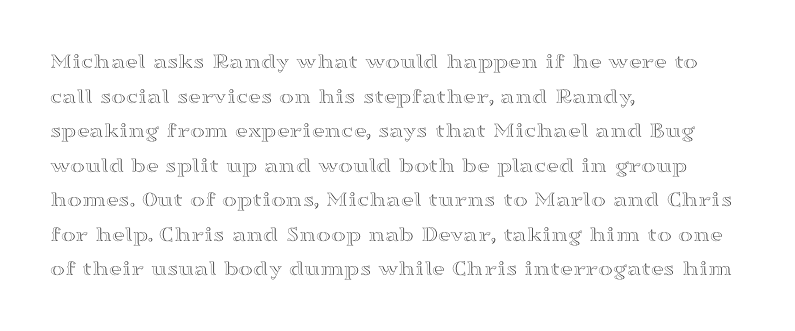
The setting favours the left margin, as ordinary paragraphs usually do. The letters stand straight up with perfectly vertical stems. Baseline-to-baseline distance is the conventional proportion of letter height. Beneath every word, the page is bare. Is the letter spacing exaggerated? No — it looks like the ordinary default.
